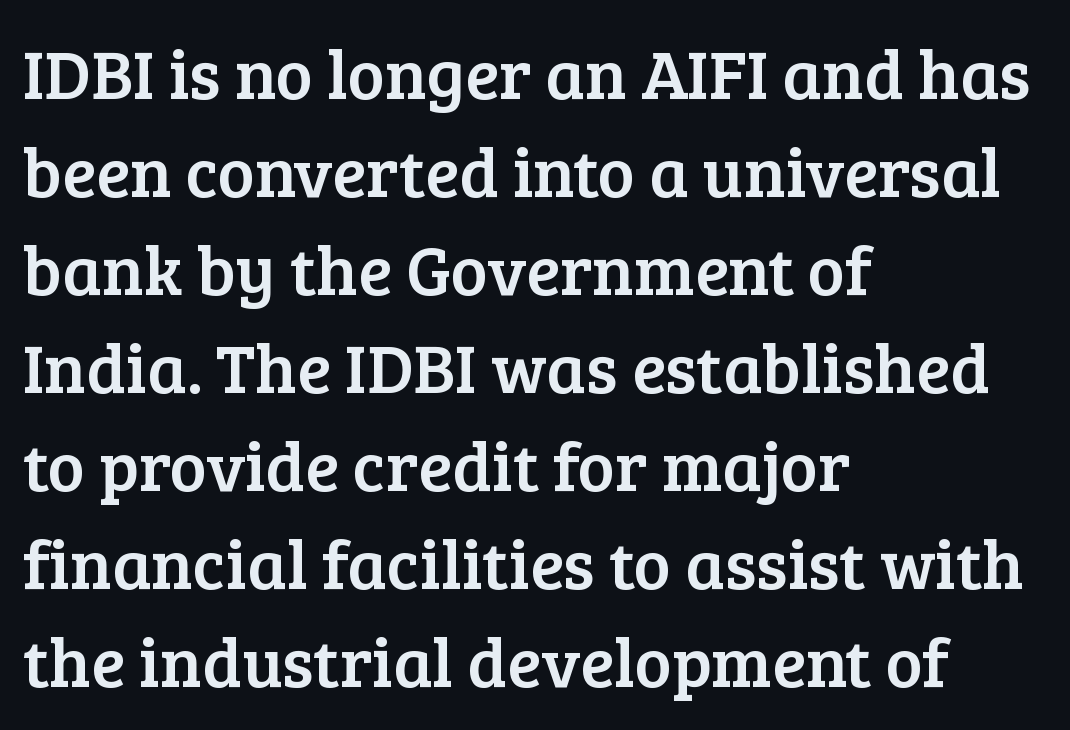
You could call the tracking neutral — neither tight nor loose. When letters stand straight like this, we call the style roman or upright. Proportional: the letters do not fall into vertical columns. Plain, unruled lines of type.
